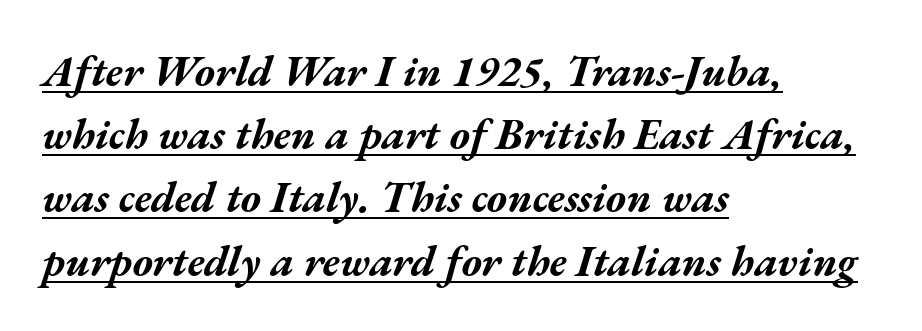
{"italic": "yes", "lean": "right", "slant_degrees": 17, "bold": "yes", "weight": "bold", "width": "wide", "stroke_contrast": "medium", "x_height": "medium", "monospaced": "no", "underline": "yes", "align": "left", "line_spacing": "normal", "line_spacing_ratio": 1.47, "letter_spacing": "normal", "letter_spacing_em": 0.0, "glyph_px": 43}
